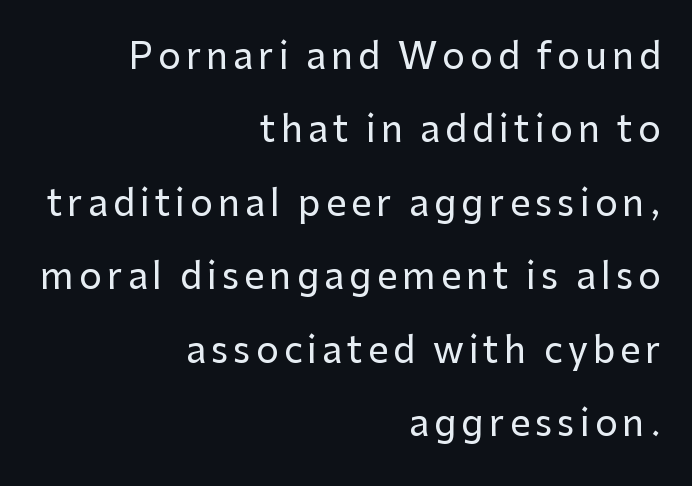
Is this a fixed-width face? No — the glyphs have proportional, varying widths. Students, observe: this is what heavily led, spacious text looks like. The ragged edge is on the left, which tells us the setting is flush right. The typeface chosen for these lines omits serifs. A clean baseline with only descenders dipping below it. This is the regular roman posture of the typeface.
